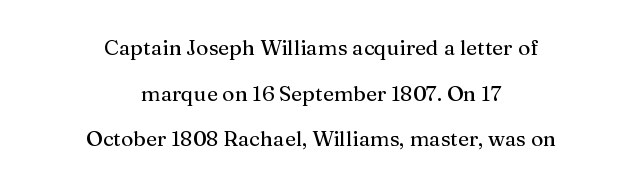
A typesetter would call this zero additional tracking. Does the copy run flush right? No — it is centered line by line. Each new line begins a long way beneath the previous one. Notice how the stems are strictly vertical — no italics here. Anything drawn beneath the words? Only blank space.
